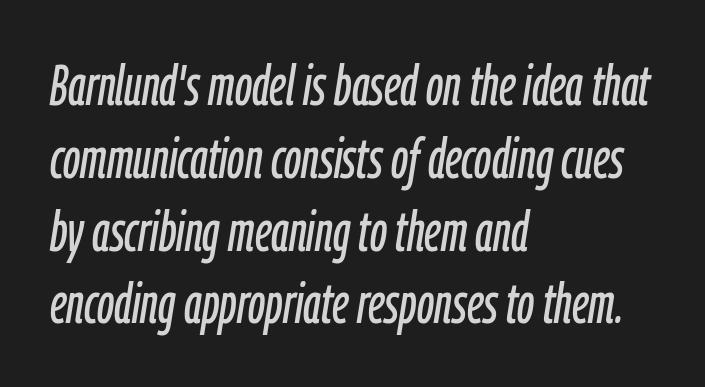
{"italic": "yes", "lean": "right", "slant_degrees": 9, "width": "condensed", "stroke_contrast": "low", "x_height": "medium", "monospaced": "no", "underline": "no", "align": "left", "line_spacing": "normal", "line_spacing_ratio": 1.3, "letter_spacing": "normal", "letter_spacing_em": 0.0, "glyph_px": 56}
